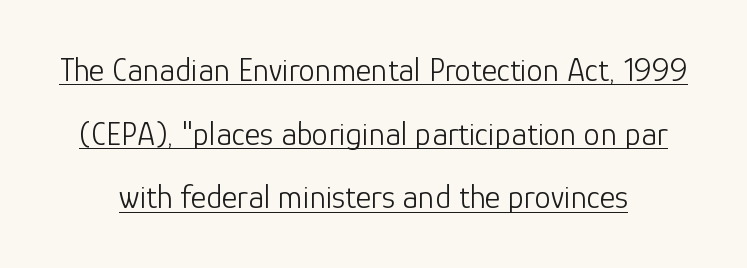
{"serif": "no", "italic": "no", "bold": "no", "weight": "light", "width": "normal", "stroke_contrast": "low", "x_height": "medium", "monospaced": "no", "underline": "yes", "line_spacing": "loose", "line_spacing_ratio": 1.93, "letter_spacing": "normal", "letter_spacing_em": 0.0, "glyph_px": 33}
